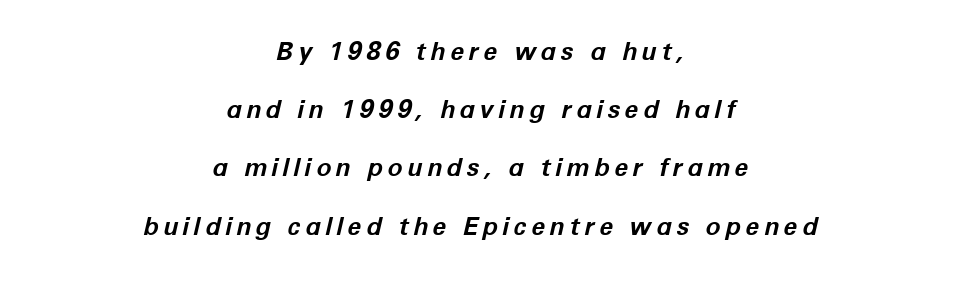
{"italic": "yes", "lean": "right", "slant_degrees": 12, "bold": "yes", "underline": "no", "align": "center", "line_spacing": "loose", "line_spacing_ratio": 2.33, "glyph_px": 25}
